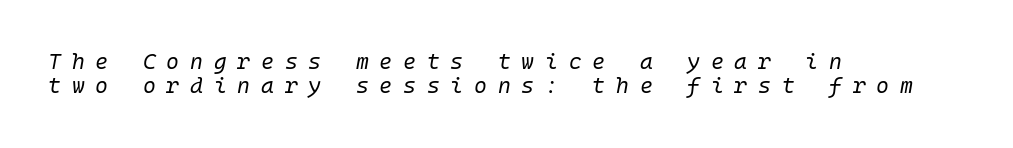
The image shows 22 px text type, italic (leaning right); set left-aligned, tight line spacing (1.11x), unusually wide letter spacing (+0.49 em), not underlined.
